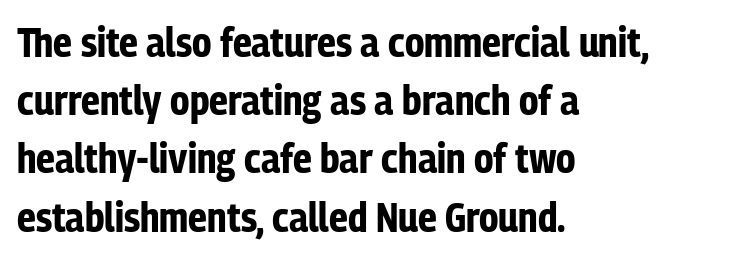
The image shows 41 px bold, condensed sans-serif type, upright; set left-aligned, normal line spacing (1.42x), normal letter spacing, not underlined; low stroke contrast and a medium x-height.
